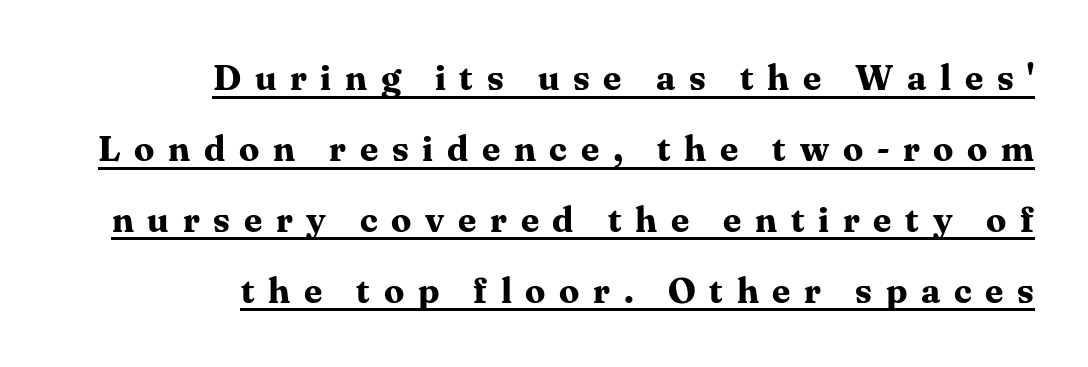
Loose tracking; the words dissolve into strings of separated letters. Students, observe the line beneath the letters — that is underlining. Each letter keeps its own natural width here, so spacing adapts to shape. Leftover space on each line is placed entirely before the opening word. The typesetting leans heavy: a genuine bold. Italic? Not at all — the glyphs are vertical.
